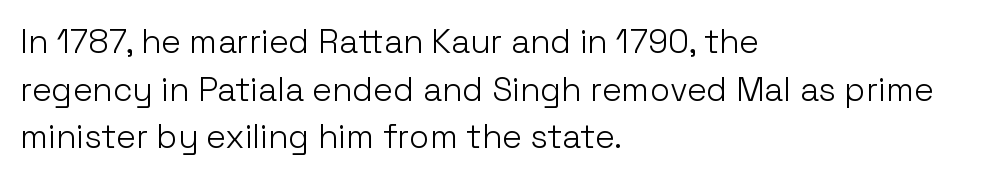
The designer went with a sans here, leaving each stem footless. A classic flush-left, rag-right setting is used for this passage. This rendering leaves character spacing at its baseline value. Here the designer chose a conventional face with non-uniform glyph widths. Every stem runs plumb, perpendicular to the baseline.
